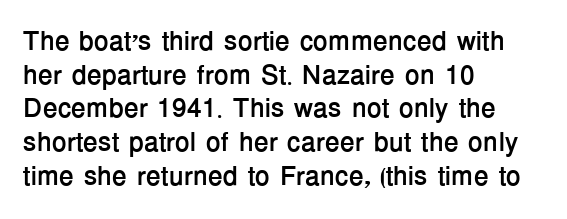
{"italic": "no", "bold": "yes", "underline": "no", "align": "left", "line_spacing": "normal", "line_spacing_ratio": 1.25, "letter_spacing": "normal", "letter_spacing_em": 0.0, "glyph_px": 27}
